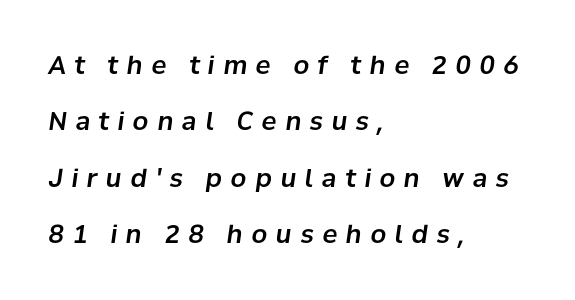
{"italic": "yes", "lean": "right", "slant_degrees": 8, "underline": "no", "align": "left", "line_spacing": "loose", "line_spacing_ratio": 2.26, "letter_spacing": "wide", "letter_spacing_em": 0.34, "glyph_px": 25}
